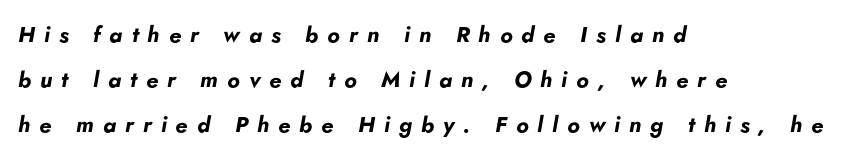
Horizontal bands of white between lines are thick stripes. This sample uses expanded letter spacing, leaving extra air between glyphs. Which margin do the lines hug? The left one — the right edge is uneven. The passage shown leans; its letterforms are oblique. The passage shown is emphatically bold.
